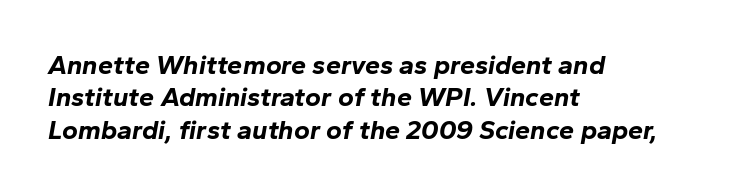
{"italic": "yes", "lean": "right", "slant_degrees": 10, "bold": "yes", "underline": "no", "align": "left", "line_spacing_ratio": 1.2, "letter_spacing": "normal", "letter_spacing_em": 0.0, "glyph_px": 27}
